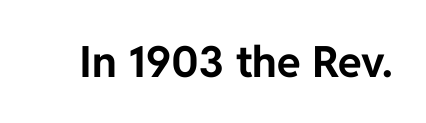
The image shows 43 px bold sans-serif type, upright; set normal letter spacing, not underlined; low stroke contrast and a medium x-height.
